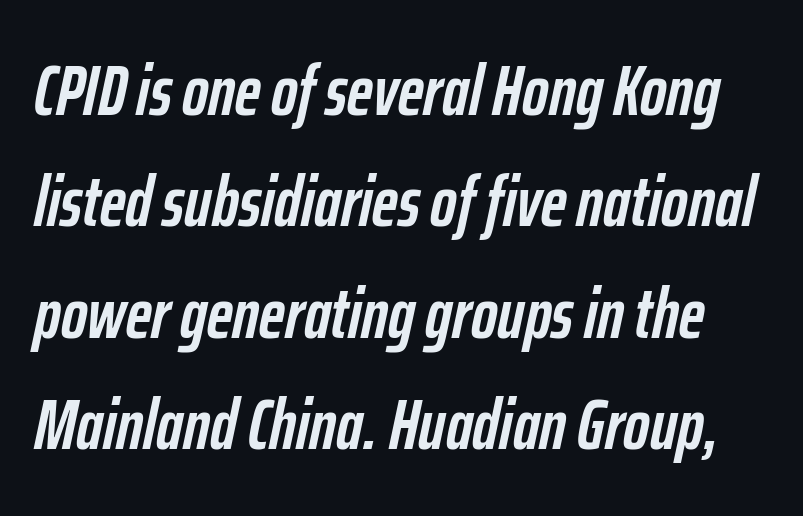
Q: Is the text bold? A: Yes.
Q: Is the text italic (slanted)? A: Yes, it leans right by about 12 degrees.
Q: Is the text underlined? A: No.
Q: Is the spacing between letters normal or unusually wide? A: Normal.
Q: Is the spacing between lines tight, normal or loose? A: Normal.
Q: Width (condensed, normal, or wide)? A: Condensed.
Q: Stroke contrast? A: Low.
Q: x-height? A: Medium.
Q: Monospaced? A: No.
